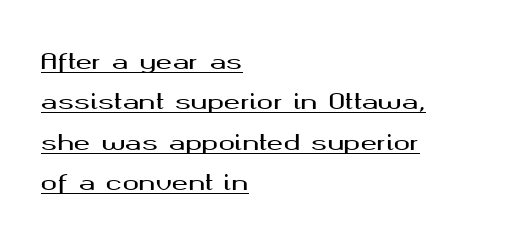
Q: Is the text italic (slanted)? A: No, it is upright.
Q: Is the text underlined? A: Yes.
Q: How is the paragraph aligned? A: Left-aligned.
Q: Is the spacing between letters normal or unusually wide? A: Normal.
